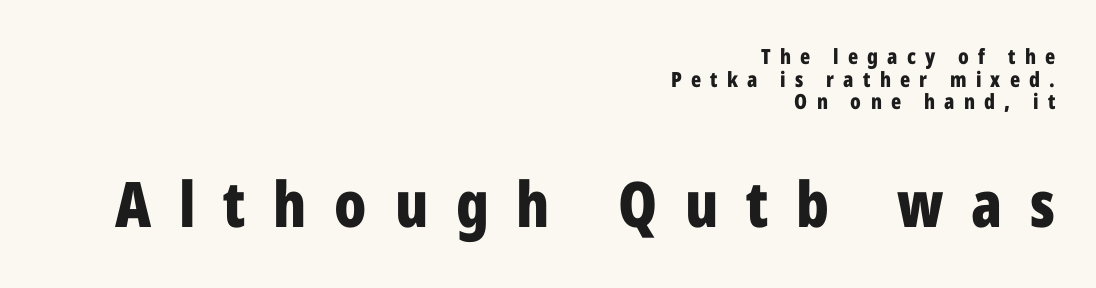
Very little white space separates one row of letters from the next. Decoration check: the copy has no underline. The later block is typeset at a bigger size than the earlier block. A typesetter would label this face a sans. Students, note that the glyphs here are deliberately spaced far apart.
